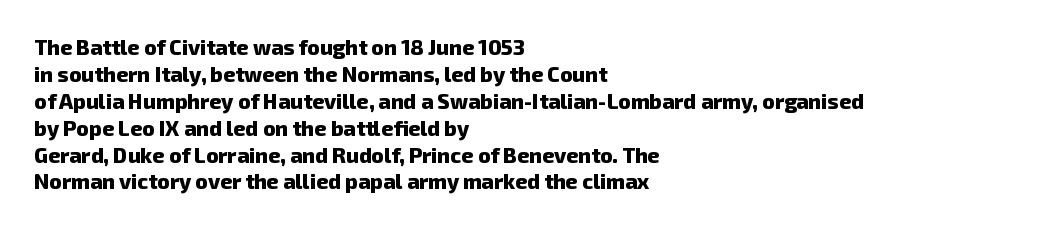
The face used here has the dense, thick strokes of a bold. Typeset ragged right — the left edge is the straight one. Compared with typical paragraphs, the rows here are spaced about the same. Standard letterfit; no display-style spreading of the glyphs. A bare baseline throughout the passage.
